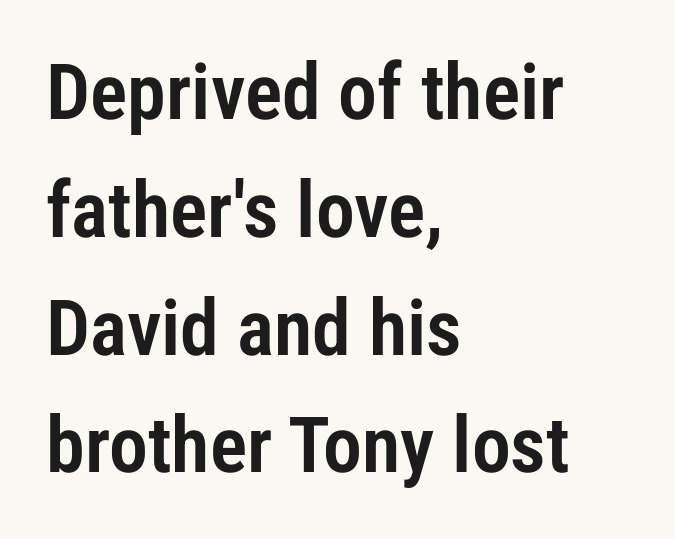
Looks like regular typesetting: each glyph gets only the width it needs. Tall strokes in this sample are plumb rather than angled. The text was rendered using a sans face with plain stroke endings. Reading down the block, your eye returns to a fixed left position each line. Look at the tracking — it's just the regular setting, nothing added. Successive baselines arrive at the customary interval.
